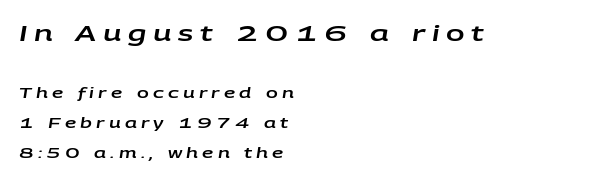
The image shows 22 px text type, italic (leaning right); set left-aligned, loose line spacing (2.15x), unusually wide letter spacing (+0.3 em), not underlined; the first (top) block is 1.57x larger.
